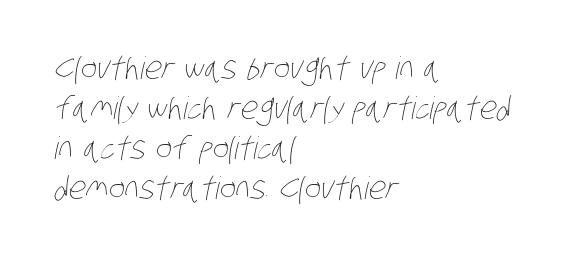
Tracking value appears to be zero — textbook default spacing. Looks like regular typesetting: each glyph gets only the width it needs. A student would call this left alignment; a typographer would say flush left, rag right. Heft: none added — not bold. The words here are not underlined.
